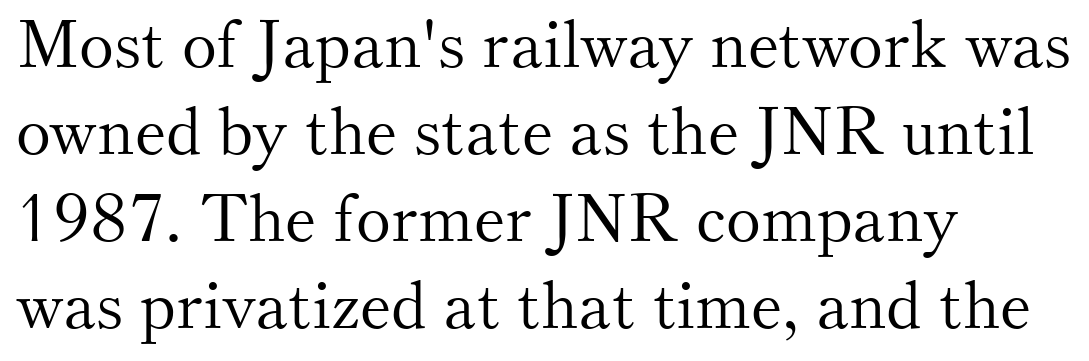
The image shows 66 px light serif type, upright; set left-aligned, normal line spacing (1.32x), normal letter spacing, not underlined; medium stroke contrast and a small x-height.
